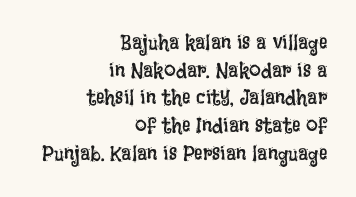
Q: Is the text bold? A: No.
Q: Is the text italic (slanted)? A: No, it is upright.
Q: Is the text underlined? A: No.
Q: How is the paragraph aligned? A: Right-aligned.
Q: Is the spacing between letters normal or unusually wide? A: Normal.
Q: Is the spacing between lines tight, normal or loose? A: Normal.
